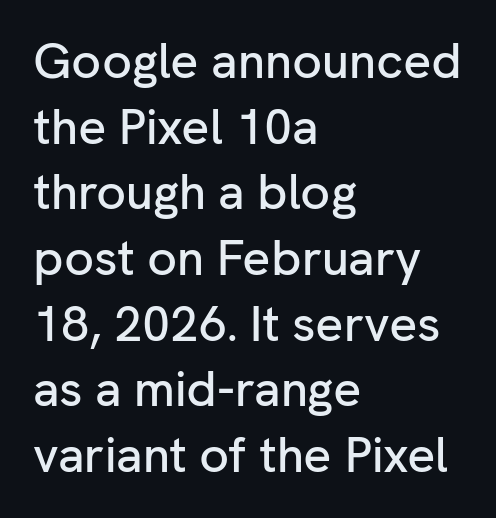
Spacing verdict: proportional, widths tailored to each character. Upright lettering throughout. Line starts are locked; line ends wander. In terms of letterform style, serifs are entirely absent. Reading down the column, the eye jumps a familiar distance to each next line.
